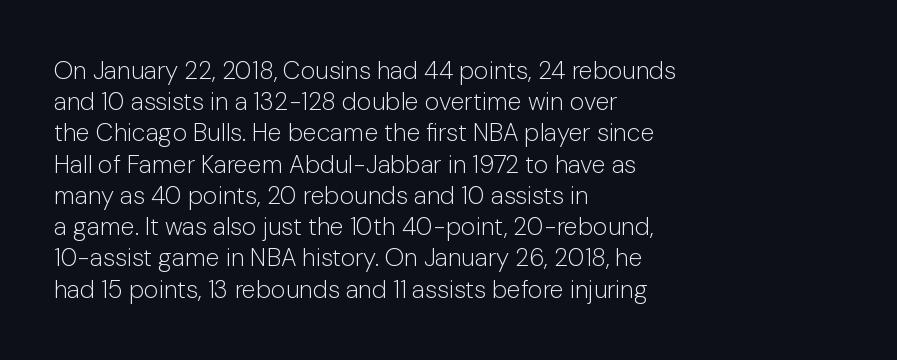
{"italic": "no", "bold": "no", "underline": "no", "align": "left", "line_spacing": "normal", "line_spacing_ratio": 1.25, "letter_spacing": "normal", "letter_spacing_em": 0.0, "glyph_px": 25}
